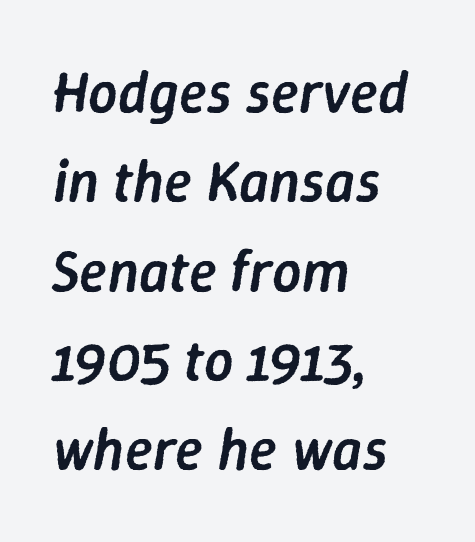
Q: Is the text bold? A: Semi-bold.
Q: Is the text italic (slanted)? A: Yes, it leans right by about 9 degrees.
Q: Is the text underlined? A: No.
Q: How is the paragraph aligned? A: Left-aligned.
Q: Is the spacing between letters normal or unusually wide? A: Normal.
Q: Is the spacing between lines tight, normal or loose? A: Normal.
Q: Width (condensed, normal, or wide)? A: Normal.
Q: Stroke contrast? A: Low.
Q: x-height? A: Medium.
Q: Monospaced? A: No.
